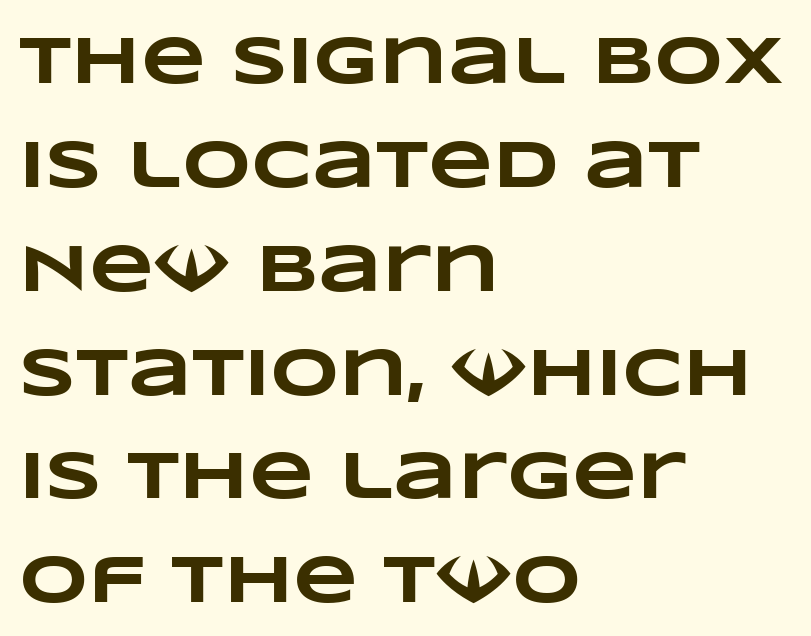
The image shows 67 px heavy, wide type; set left-aligned, normal line spacing (1.55x), normal letter spacing, not underlined; low stroke contrast and a large x-height.
